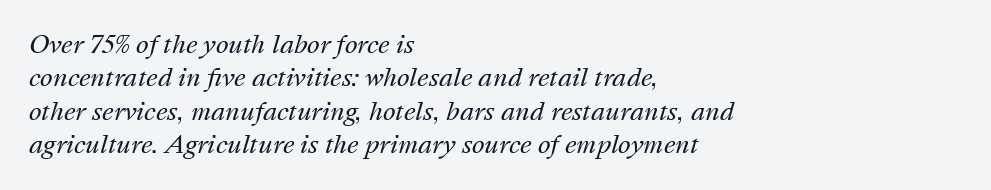
A bare baseline throughout the passage. Leading: standard. Posture: slanted. Caption: multi-line text, flush left, ragged right.
